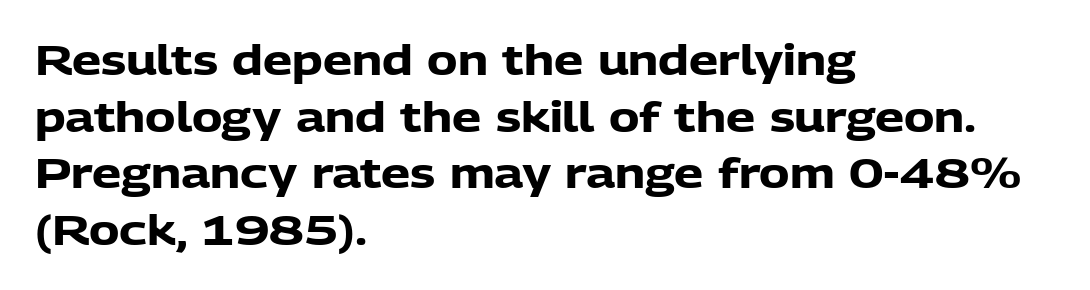
{"serif": "no", "italic": "no", "bold": "yes", "weight": "heavy", "width": "normal", "stroke_contrast": "low", "x_height": "medium", "monospaced": "no", "underline": "no", "align": "left", "line_spacing": "normal", "line_spacing_ratio": 1.38, "letter_spacing": "normal", "letter_spacing_em": 0.0, "glyph_px": 41}
